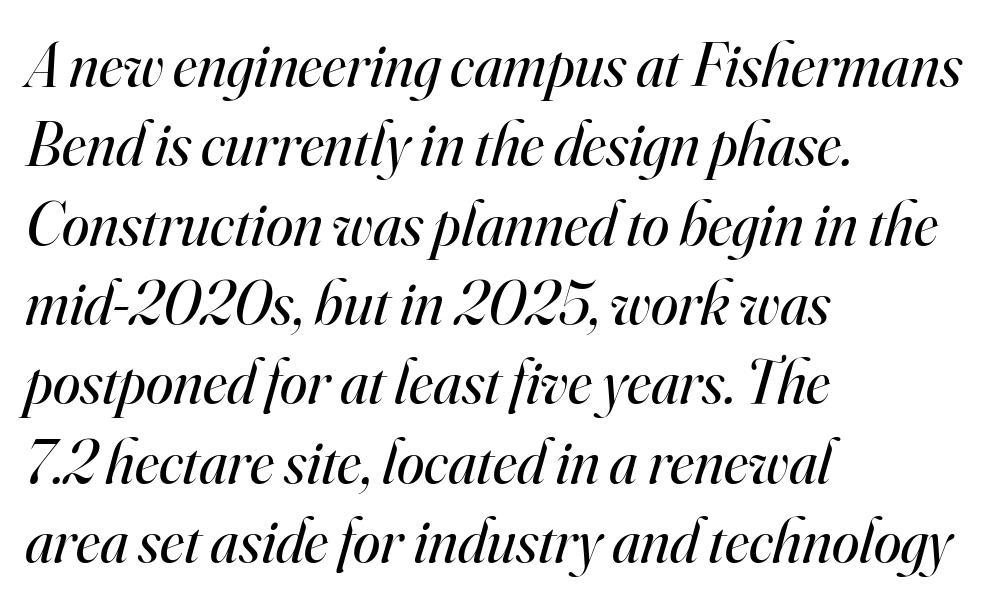
{"serif": "yes", "italic": "yes", "lean": "right", "slant_degrees": 16, "bold": "no", "weight": "regular", "width": "normal", "stroke_contrast": "high", "x_height": "small", "monospaced": "no", "underline": "no", "align": "left", "line_spacing": "normal", "line_spacing_ratio": 1.28, "letter_spacing": "normal", "letter_spacing_em": 0.0, "glyph_px": 62}
